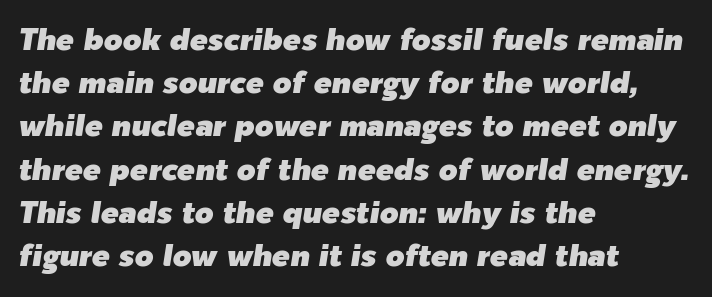
These lines were composed using italics. Every row of glyphs begins at an identical x-position on the left. The string is rendered with underlining switched off. A typesetter would call this zero additional tracking. The rendering uses natural spacing where letterforms have individual widths.
